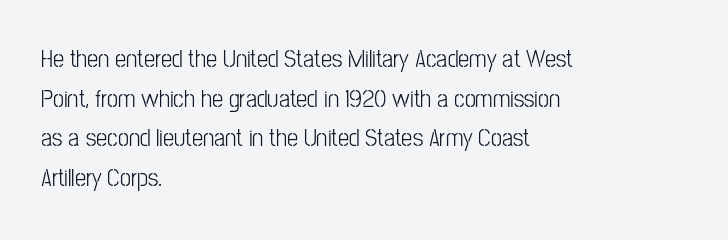
Q: Is the text italic (slanted)? A: No, it is upright.
Q: Is the text underlined? A: No.
Q: How is the paragraph aligned? A: Left-aligned.
Q: Is the spacing between letters normal or unusually wide? A: Normal.
Q: Is the spacing between lines tight, normal or loose? A: Normal.
